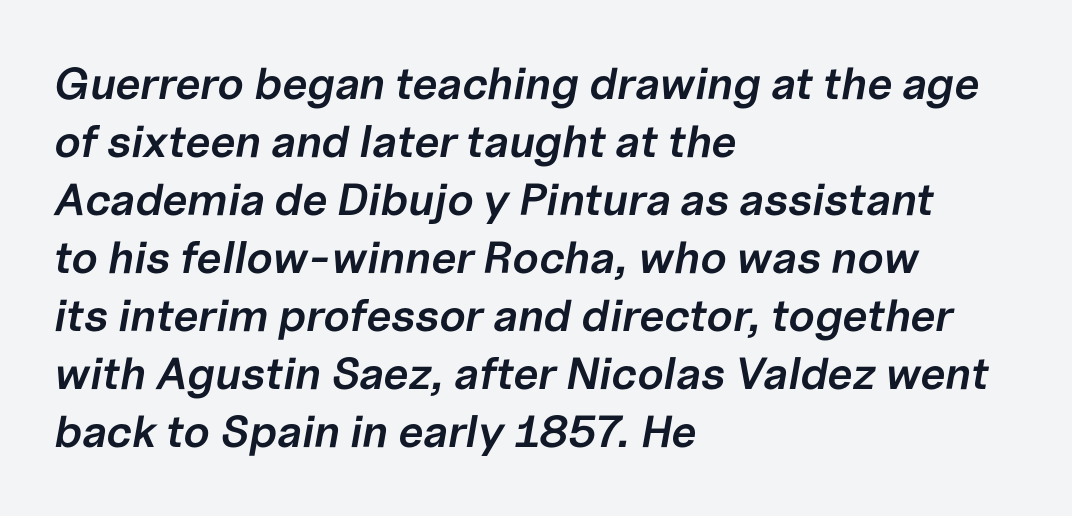
The image shows 45 px semibold type, italic (leaning right); set left-aligned, normal line spacing (1.29x), normal letter spacing, not underlined; low stroke contrast and a medium x-height.
